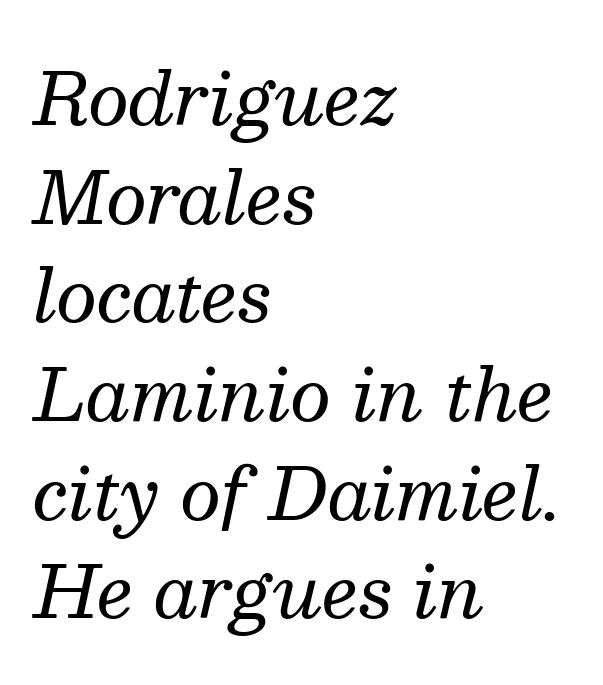
Notice how the stems are inclined rather than vertical — that's the hallmark of italics. Lines of text with bare space underneath. Are there feet on the stems? There are — it's a serif. Notice how the passage keeps a crisp vertical edge on the left only. There is no visible air inserted between adjacent glyphs.
